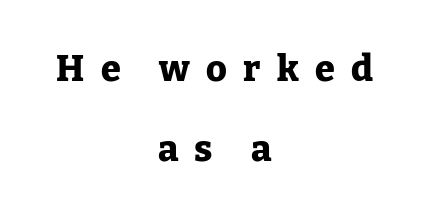
Q: Is the text bold? A: Yes.
Q: Is the text italic (slanted)? A: No, it is upright.
Q: Is the typeface a serif or a sans-serif typeface? A: Serif.
Q: Is the text underlined? A: No.
Q: How is the paragraph aligned? A: Centered.
Q: Is the spacing between letters normal or unusually wide? A: Unusually wide.
Q: Is the spacing between lines tight, normal or loose? A: Loose.
Q: Width (condensed, normal, or wide)? A: Normal.
Q: Stroke contrast? A: Low.
Q: x-height? A: Medium.
Q: Monospaced? A: No.
